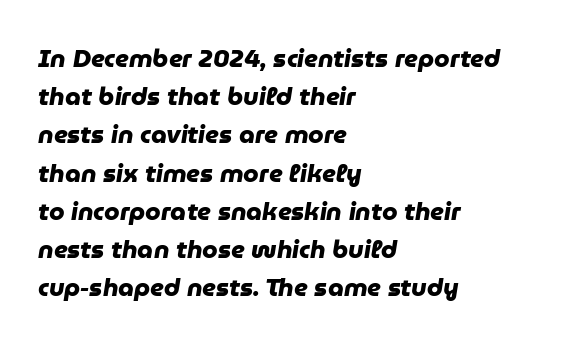
The typesetting leans heavy: a genuine bold. The ragged edge is on the right, which tells us the setting is flush left. Nobody touched the tracking dial on this one. Descenders hang freely into open space. How would I describe the line gaps? Plain and ordinary.
